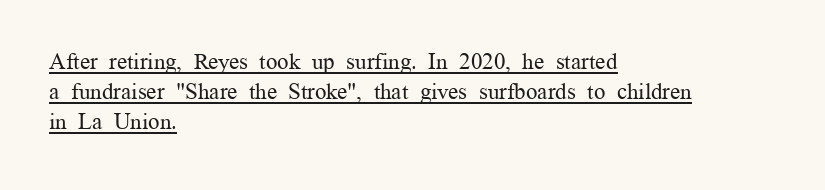
{"italic": "no", "bold": "no", "underline": "yes", "align": "left", "line_spacing": "normal", "line_spacing_ratio": 1.31, "letter_spacing": "normal", "letter_spacing_em": 0.0, "glyph_px": 23}
